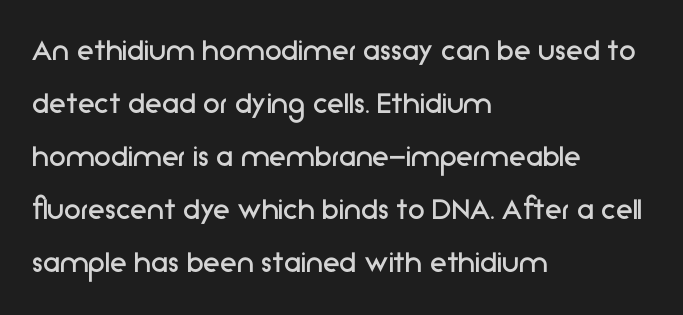
Q: Is the text bold? A: No.
Q: Is the text italic (slanted)? A: No, it is upright.
Q: Is the typeface a serif or a sans-serif typeface? A: Sans-serif.
Q: Is the text underlined? A: No.
Q: How is the paragraph aligned? A: Left-aligned.
Q: Is the spacing between letters normal or unusually wide? A: Normal.
Q: Is the spacing between lines tight, normal or loose? A: Normal.
Q: Width (condensed, normal, or wide)? A: Normal.
Q: Stroke contrast? A: Low.
Q: x-height? A: Medium.
Q: Monospaced? A: No.
